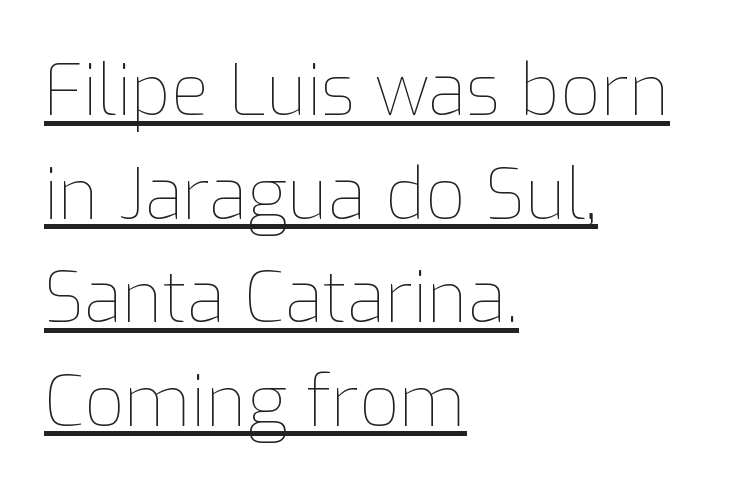
The image shows 70 px thin type, upright; set left-aligned, normal line spacing (1.48x), normal letter spacing, underlined; low stroke contrast and a medium x-height.
